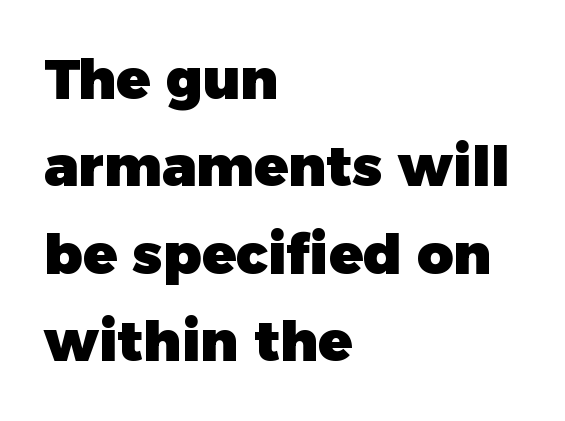
Q: Is the text bold? A: Yes.
Q: Is the text italic (slanted)? A: No, it is upright.
Q: Is the typeface a serif or a sans-serif typeface? A: Sans-serif.
Q: Is the text underlined? A: No.
Q: How is the paragraph aligned? A: Left-aligned.
Q: Is the spacing between letters normal or unusually wide? A: Normal.
Q: Is the spacing between lines tight, normal or loose? A: Normal.
Q: Width (condensed, normal, or wide)? A: Normal.
Q: Stroke contrast? A: Low.
Q: x-height? A: Medium.
Q: Monospaced? A: No.
